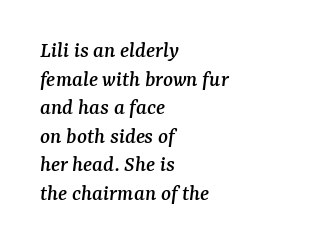
Nothing unusual about the tracking: characters are spaced as the font intends. It's the slanting kind of type. A clean baseline with only descenders dipping below it. The lines are quadded left.
